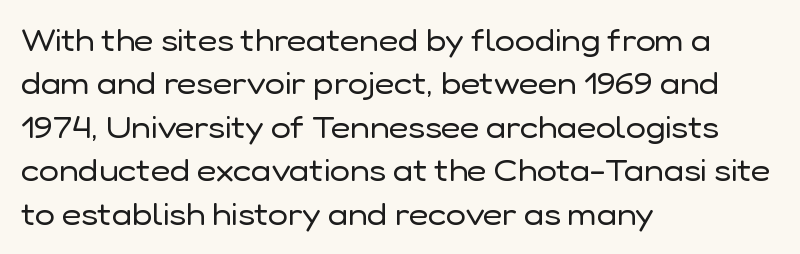
Q: Is the text bold? A: No.
Q: Is the text italic (slanted)? A: No, it is upright.
Q: Is the typeface a serif or a sans-serif typeface? A: Sans-serif.
Q: Is the text underlined? A: No.
Q: How is the paragraph aligned? A: Left-aligned.
Q: Is the spacing between letters normal or unusually wide? A: Normal.
Q: Is the spacing between lines tight, normal or loose? A: Normal.
Q: Width (condensed, normal, or wide)? A: Normal.
Q: Stroke contrast? A: Low.
Q: x-height? A: Medium.
Q: Monospaced? A: No.
